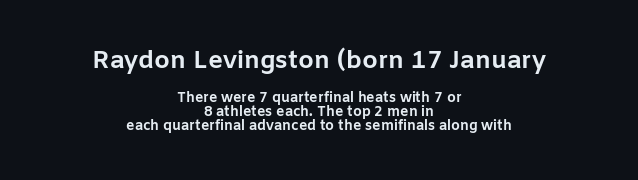
Q: Is the text bold? A: Yes.
Q: Is the text italic (slanted)? A: No, it is upright.
Q: Is the text underlined? A: No.
Q: How is the paragraph aligned? A: Centered.
Q: Is the spacing between letters normal or unusually wide? A: Normal.
Q: Is the spacing between lines tight, normal or loose? A: Tight.
Q: Which block of text is set in a larger size, the first (top) or the second (bottom)? A: The first (top) one.
